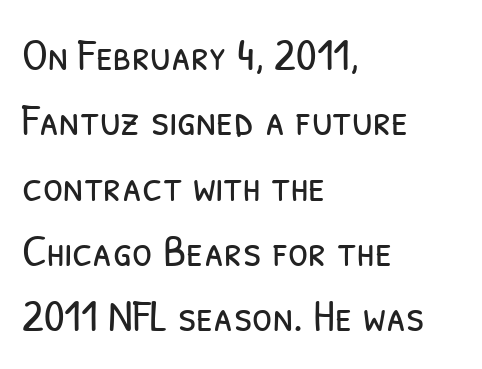
Q: Is the text bold? A: No.
Q: Is the typeface a serif or a sans-serif typeface? A: Sans-serif.
Q: Is the text underlined? A: No.
Q: How is the paragraph aligned? A: Left-aligned.
Q: Is the spacing between letters normal or unusually wide? A: Normal.
Q: Is the spacing between lines tight, normal or loose? A: Normal.
Q: Width (condensed, normal, or wide)? A: Condensed.
Q: Stroke contrast? A: Low.
Q: x-height? A: Medium.
Q: Monospaced? A: No.
